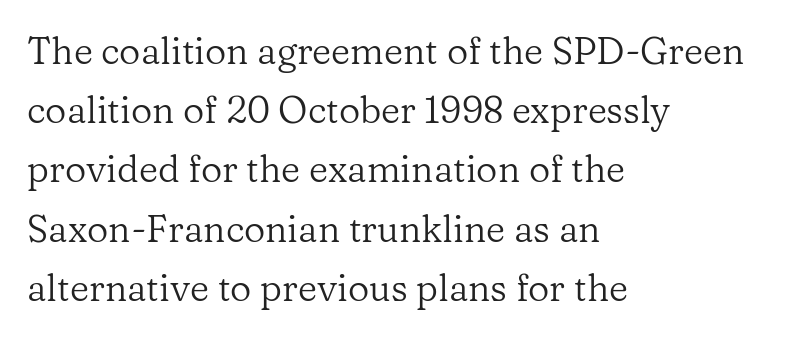
The image shows 37 px regular-weight serif type, upright; set left-aligned, normal line spacing (1.6x), normal letter spacing, not underlined; low stroke contrast and a medium x-height.
